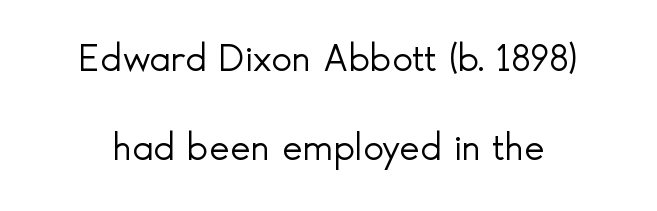
The axis of the letterforms is exactly vertical. Underline: absent. The space between consecutive lines is lavish. No letter is thick-stroked: the sample isn't bold.
